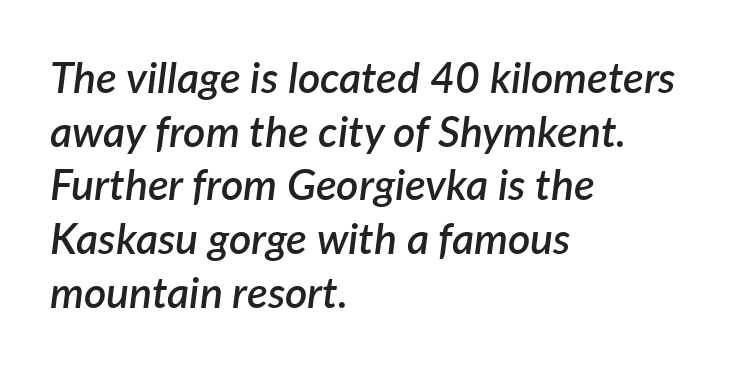
{"italic": "yes", "lean": "right", "slant_degrees": 7, "bold": "semi", "weight": "semibold", "width": "normal", "stroke_contrast": "low", "x_height": "medium", "monospaced": "no", "underline": "no", "align": "left", "line_spacing": "normal", "line_spacing_ratio": 1.25, "letter_spacing": "normal", "letter_spacing_em": 0.0, "glyph_px": 43}
